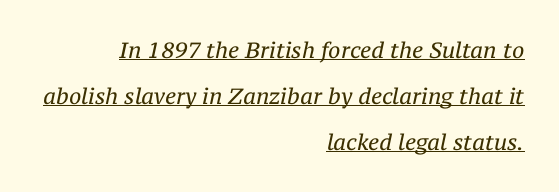
Where is the straight margin? On the right. Students, observe: this is what heavily led, spacious text looks like. Stems here are at most as thick as an everyday book face. Descenders here cross a horizontal rule under the line. Is the letter spacing exaggerated? No — it looks like the ordinary default.
